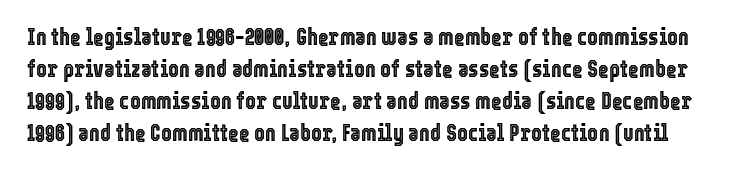
The image shows 23 px text type, upright; set normal line spacing (1.39x), normal letter spacing, not underlined.
